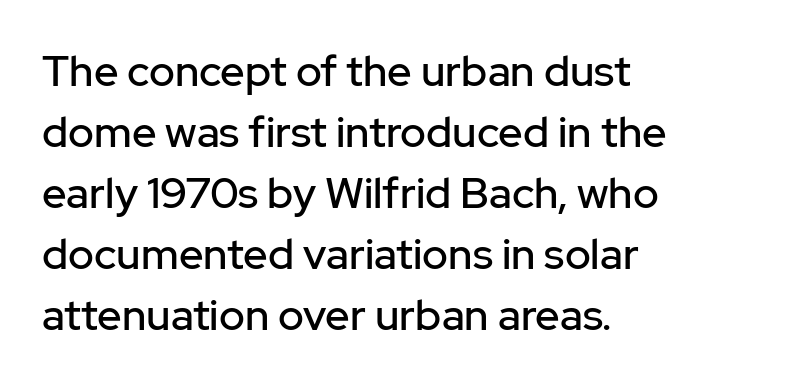
The image shows 43 px sans-serif type, upright; set left-aligned, normal line spacing (1.42x), normal letter spacing, not underlined; low stroke contrast and a medium x-height.
